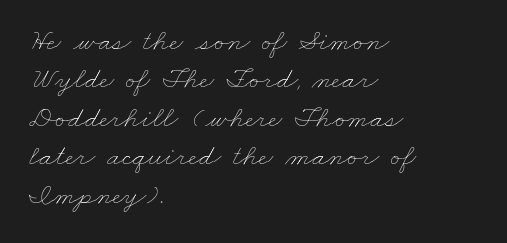
The image shows 30 px thin, wide type; set left-aligned, normal line spacing (1.28x), normal letter spacing, not underlined; low stroke contrast and a small x-height.
